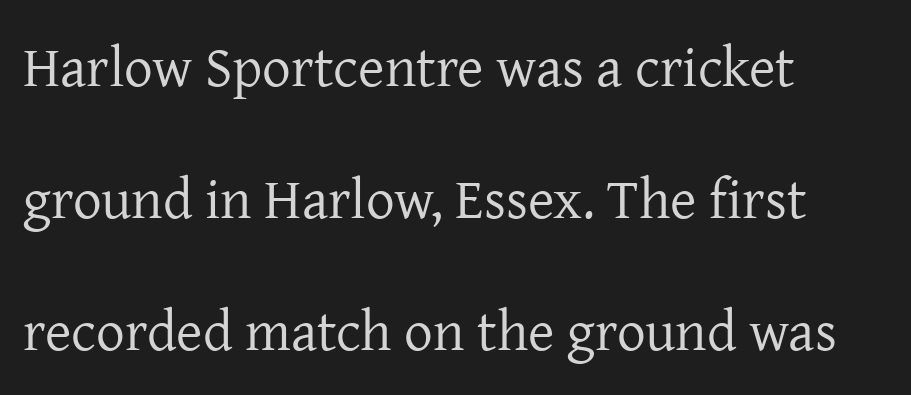
The lettering stays uniformly vertical, giving the passage a roman look. These lines keep a tight, regular rhythm from letter to letter. Are there feet on the stems? There are — it's a serif. The designer dialed line spacing up above the default. The space beneath each line is pristine and unruled.
